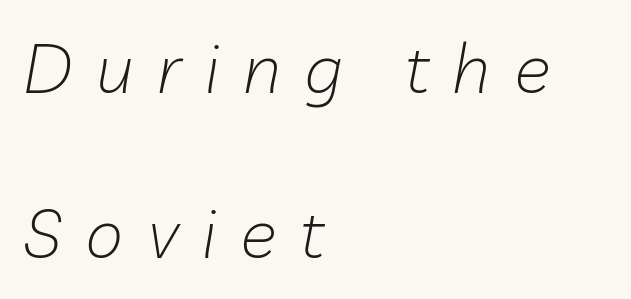
Think of a printed novel: that variable character pitch is what you see here. Casual observation: everything's shoved over to the left. The space between consecutive lines is lavish. On a weight scale, this lands at 450 or below. Quick note: underline off. What stands out about the letter spacing? Its width — letters are far apart.
